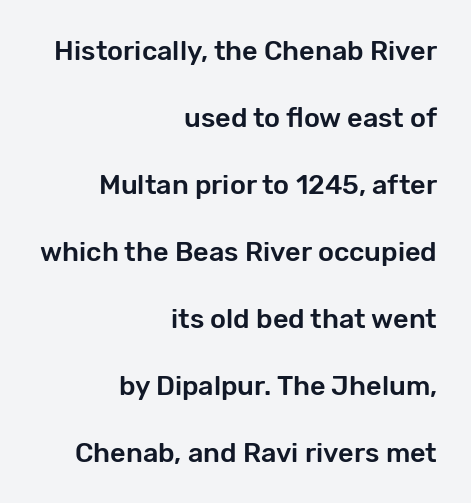
Posture: upright roman. In terms of letterspacing, this is plain default setting. Check the space under the baseline: it is left empty. Notice the wide empty band between every row — that's loose leading.
